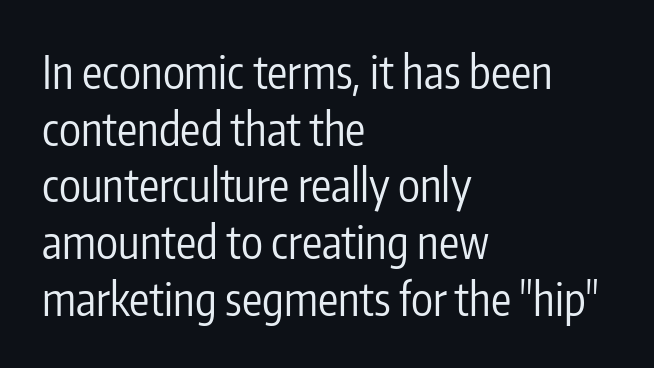
Q: Is the text bold? A: No.
Q: Is the text italic (slanted)? A: No, it is upright.
Q: Is the typeface a serif or a sans-serif typeface? A: Sans-serif.
Q: Is the text underlined? A: No.
Q: How is the paragraph aligned? A: Left-aligned.
Q: Is the spacing between letters normal or unusually wide? A: Normal.
Q: Is the spacing between lines tight, normal or loose? A: Normal.
Q: Width (condensed, normal, or wide)? A: Condensed.
Q: Stroke contrast? A: Low.
Q: x-height? A: Medium.
Q: Monospaced? A: No.
